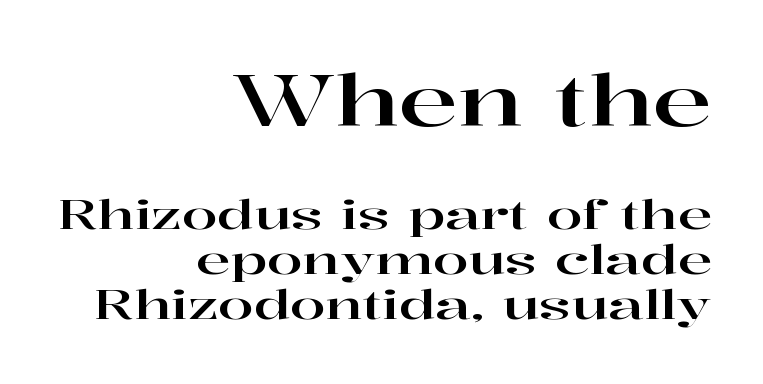
The image shows 71 px wide serif type, upright; set right-aligned, tight line spacing (1.1x), normal letter spacing, not underlined; the first (top) block is 1.73x larger; high stroke contrast and a medium x-height.
